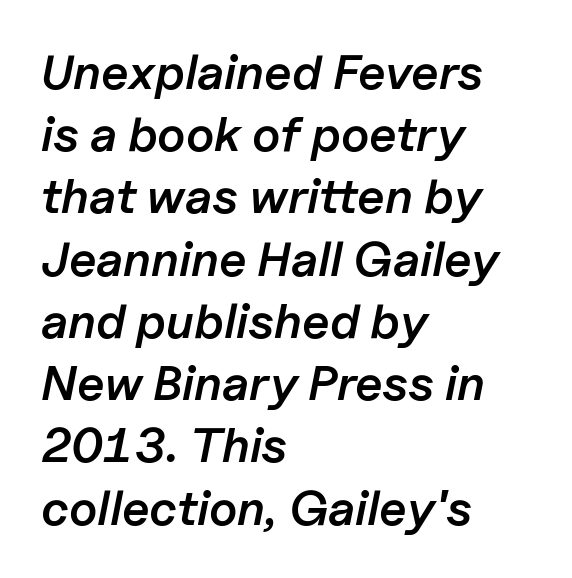
Q: Is the text bold? A: Semi-bold.
Q: Is the text italic (slanted)? A: Yes, it leans right by about 11 degrees.
Q: Is the text underlined? A: No.
Q: How is the paragraph aligned? A: Left-aligned.
Q: Is the spacing between letters normal or unusually wide? A: Normal.
Q: Is the spacing between lines tight, normal or loose? A: Normal.
Q: Width (condensed, normal, or wide)? A: Normal.
Q: Stroke contrast? A: Low.
Q: x-height? A: Medium.
Q: Monospaced? A: No.
